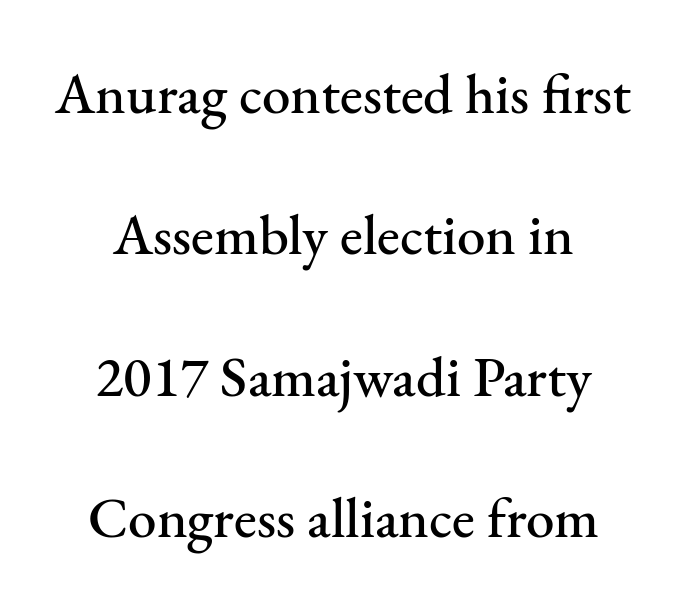
The image shows 57 px serif type, upright; set loose line spacing (2.48x), normal letter spacing, not underlined; medium stroke contrast and a small x-height.
